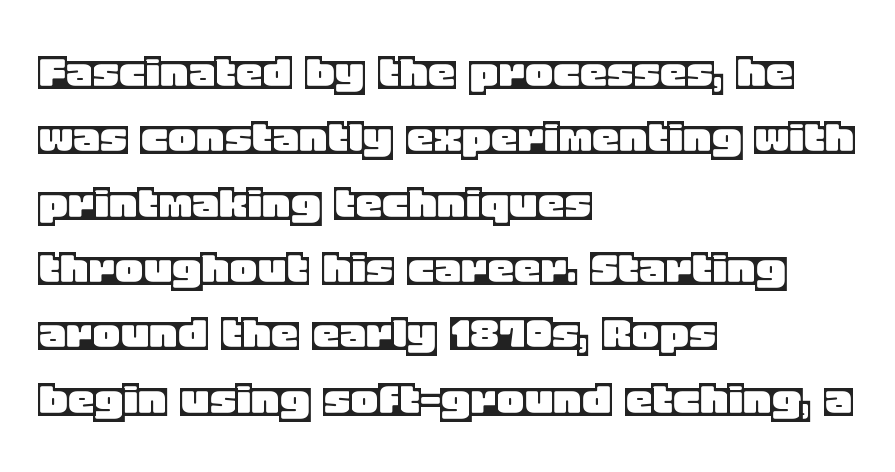
Q: Is the text italic (slanted)? A: No, it is upright.
Q: Is the text underlined? A: No.
Q: How is the paragraph aligned? A: Left-aligned.
Q: Is the spacing between letters normal or unusually wide? A: Normal.
Q: Width (condensed, normal, or wide)? A: Normal.
Q: x-height? A: Large.
Q: Monospaced? A: No.
